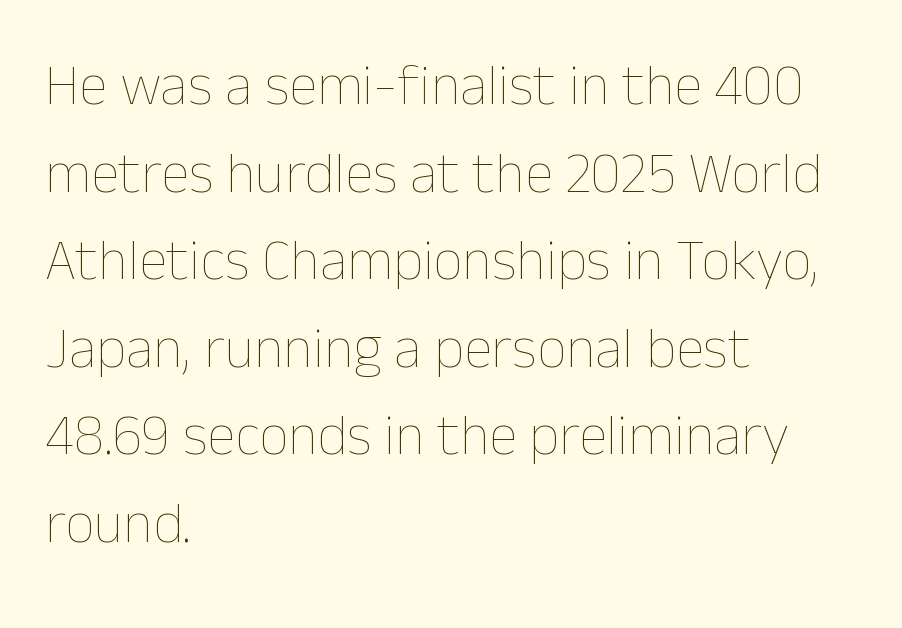
Proportional: the letters do not fall into vertical columns. Summary of vertical rhythm: regular, with standard interline spacing. The cut favours lightness, reaching ordinary text weight at its darkest. Visually the block forms a straight wall on the left and a jagged coastline on the right. Descenders are the only things crossing below the line. Italic: no, the glyphs are upright roman.
